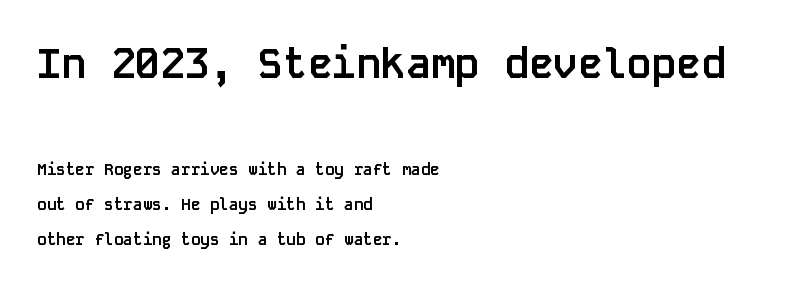
{"serif": "no", "italic": "no", "bold": "yes", "weight": "semibold", "width": "normal", "stroke_contrast": "low", "x_height": "large", "monospaced": "yes", "underline": "no", "align": "left", "line_spacing": "loose", "line_spacing_ratio": 2.18, "letter_spacing": "normal", "letter_spacing_em": 0.0, "larger_block": "first", "size_ratio": 2.56, "glyph_px": 41}
